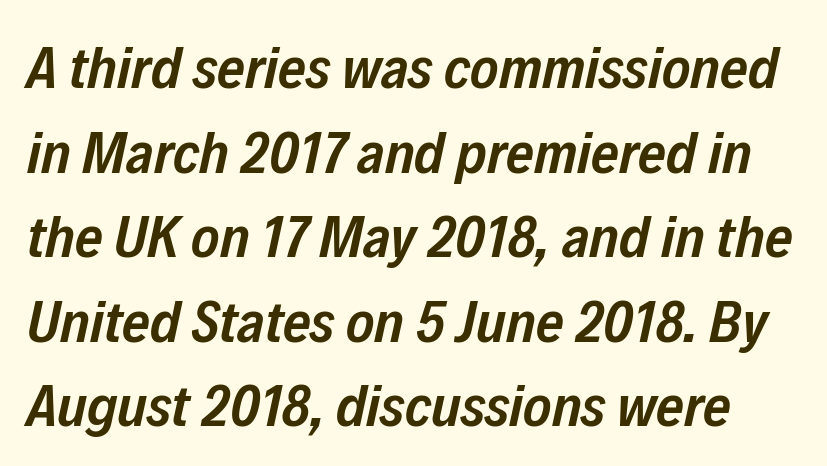
Q: Is the text bold? A: Semi-bold.
Q: Is the text italic (slanted)? A: Yes, it leans right by about 12 degrees.
Q: Is the text underlined? A: No.
Q: Is the spacing between letters normal or unusually wide? A: Normal.
Q: Is the spacing between lines tight, normal or loose? A: Normal.
Q: Width (condensed, normal, or wide)? A: Condensed.
Q: Stroke contrast? A: Low.
Q: x-height? A: Medium.
Q: Monospaced? A: No.
